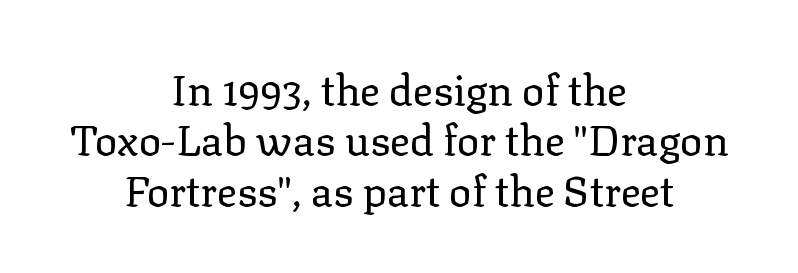
Tracking here is standard; glyphs follow each other at the usual distance. Underline: absent. Regarding serifs, this sample has them. Think standard paragraph weight, or any step lighter than that.
